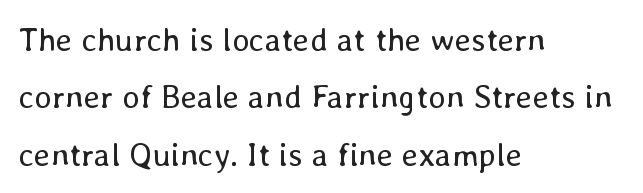
Q: Is the text bold? A: No.
Q: Is the text italic (slanted)? A: No, it is upright.
Q: Is the text underlined? A: No.
Q: How is the paragraph aligned? A: Left-aligned.
Q: Is the spacing between letters normal or unusually wide? A: Normal.
Q: Width (condensed, normal, or wide)? A: Normal.
Q: Stroke contrast? A: Low.
Q: x-height? A: Medium.
Q: Monospaced? A: No.
